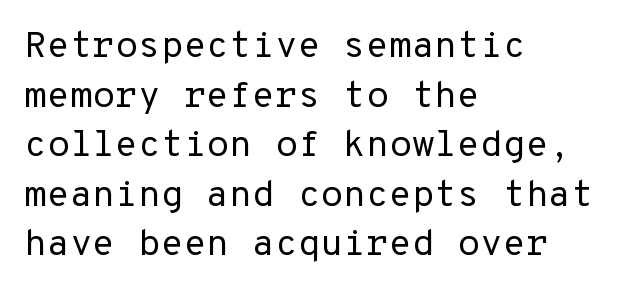
The image shows 37 px regular-weight sans-serif type, upright; set left-aligned, normal line spacing (1.34x), normal letter spacing, not underlined; low stroke contrast and a medium x-height.
